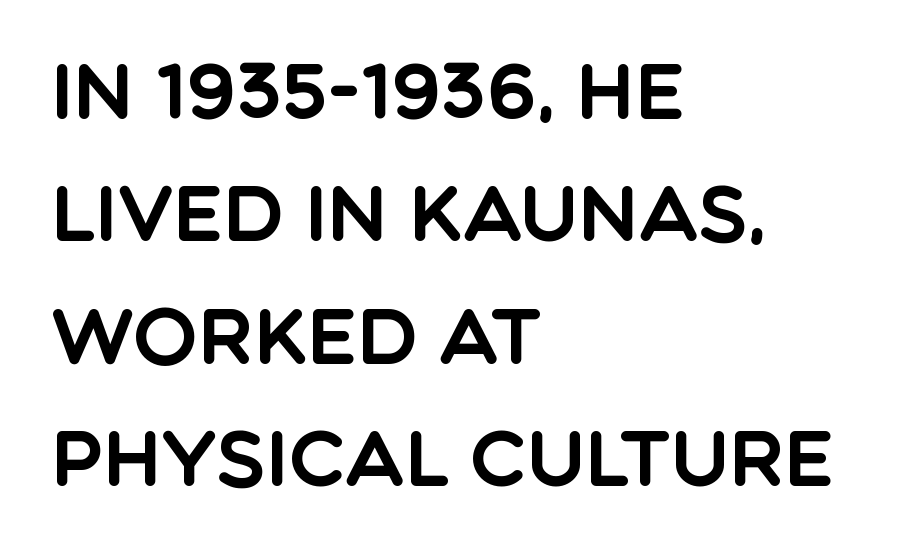
The image shows 77 px sans-serif type, upright; set left-aligned, normal line spacing (1.59x), normal letter spacing, not underlined; a large x-height.
